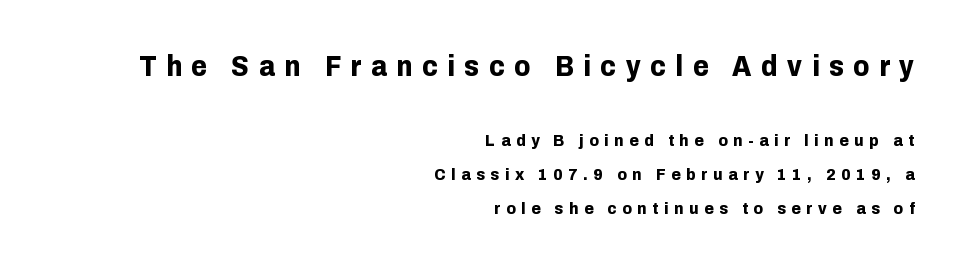
The image shows 29 px bold sans-serif type, upright; set right-aligned, loose line spacing (2.0x), unusually wide letter spacing (+0.33 em), not underlined; the first (top) block is 1.71x larger; low stroke contrast and a medium x-height.
